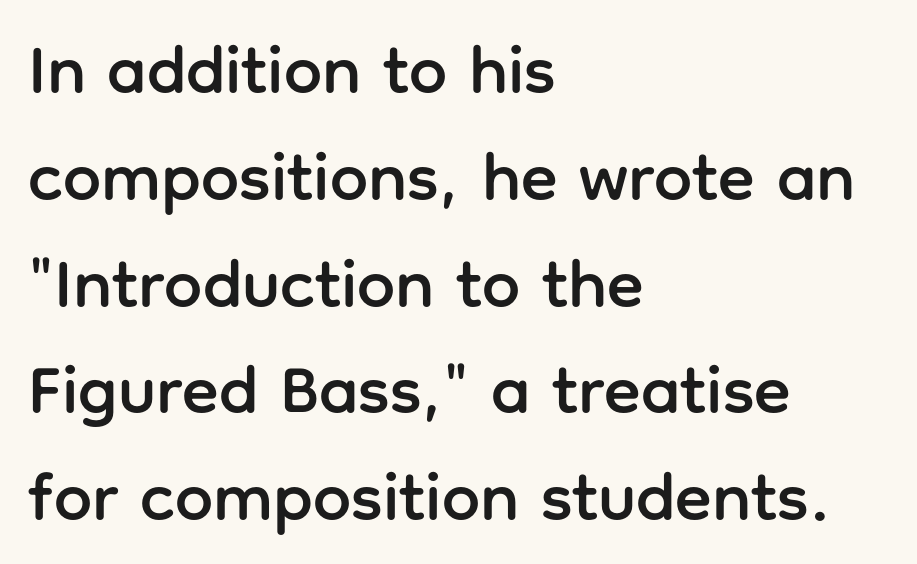
The image shows 68 px sans-serif type, upright; set left-aligned, normal line spacing (1.57x), normal letter spacing, not underlined; low stroke contrast and a medium x-height.
